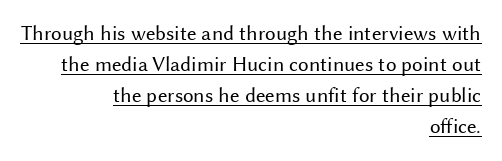
{"italic": "no", "bold": "no", "underline": "yes", "align": "right", "line_spacing": "normal", "line_spacing_ratio": 1.48, "letter_spacing": "normal", "letter_spacing_em": 0.0, "glyph_px": 21}
